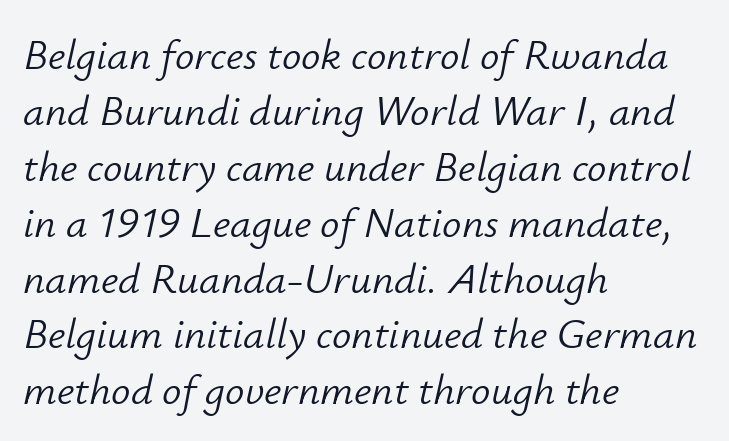
{"italic": "yes", "lean": "right", "slant_degrees": 12, "bold": "no", "weight": "light", "width": "normal", "stroke_contrast": "low", "x_height": "small", "monospaced": "no", "underline": "no", "align": "left", "line_spacing": "normal", "line_spacing_ratio": 1.3, "letter_spacing": "normal", "letter_spacing_em": 0.0, "glyph_px": 43}
